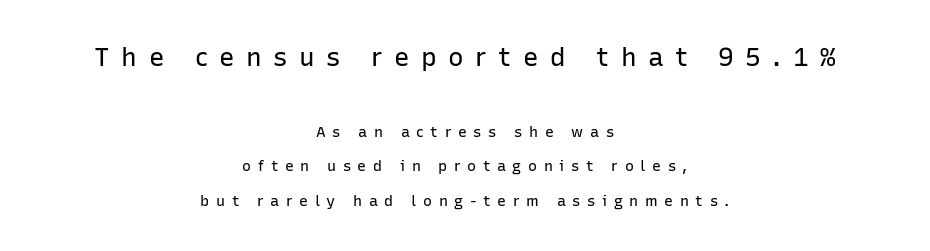
{"italic": "no", "bold": "no", "underline": "no", "align": "center", "line_spacing": "loose", "line_spacing_ratio": 2.3, "letter_spacing": "wide", "letter_spacing_em": 0.44, "larger_block": "first", "size_ratio": 1.73, "glyph_px": 26}
